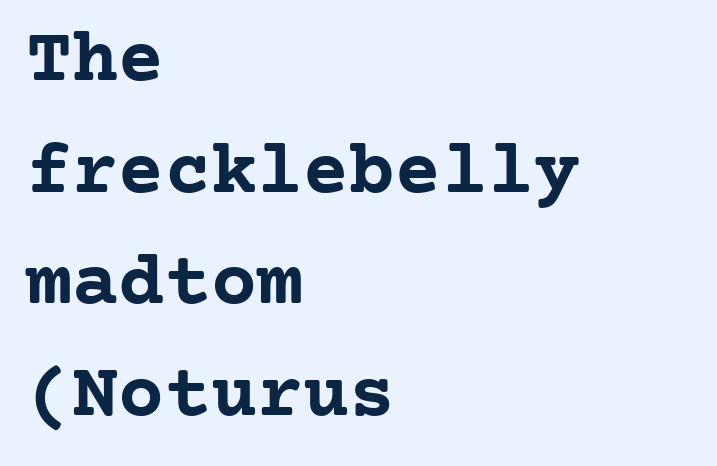
{"serif": "yes", "italic": "no", "bold": "yes", "weight": "semibold", "width": "normal", "stroke_contrast": "low", "x_height": "medium", "monospaced": "yes", "underline": "no", "align": "left", "line_spacing": "normal", "line_spacing_ratio": 1.45, "letter_spacing": "normal", "letter_spacing_em": 0.0, "glyph_px": 77}
